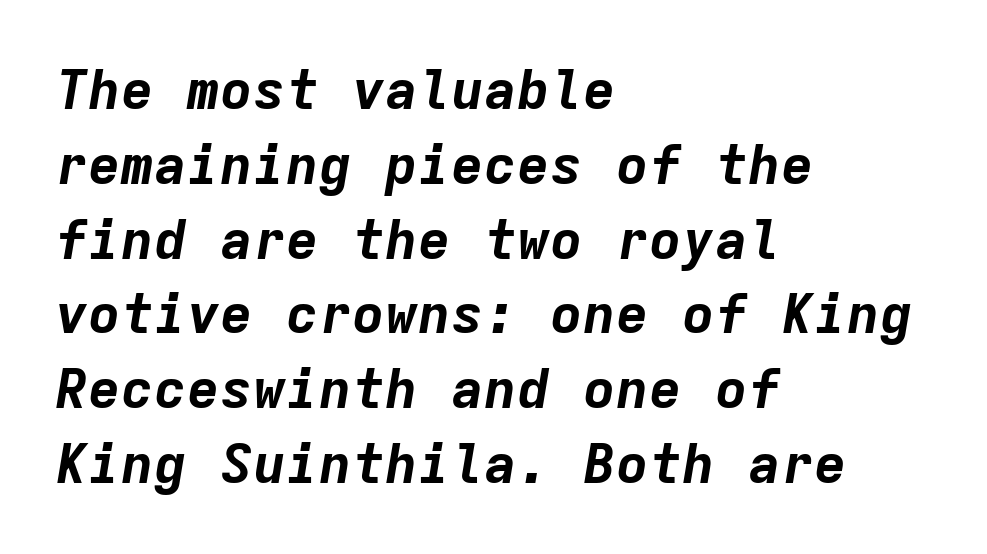
The image shows 55 px bold type, italic (leaning right), monospaced; set left-aligned, normal line spacing (1.36x), normal letter spacing, not underlined; low stroke contrast and a medium x-height.
